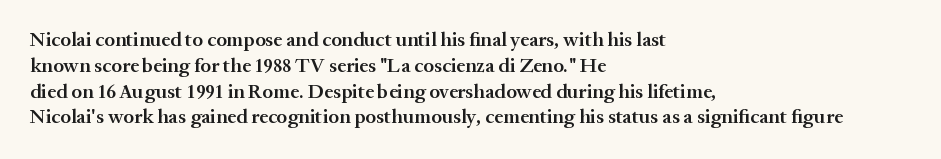
Q: Is the text bold? A: Semi-bold.
Q: Is the text italic (slanted)? A: No, it is upright.
Q: Is the text underlined? A: No.
Q: How is the paragraph aligned? A: Left-aligned.
Q: Is the spacing between letters normal or unusually wide? A: Normal.
Q: Is the spacing between lines tight, normal or loose? A: Normal.
